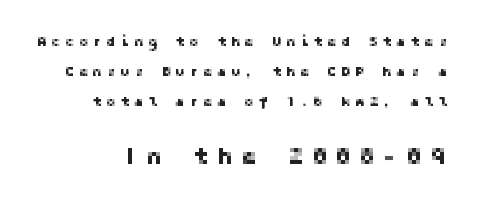
Q: Is the text italic (slanted)? A: No, it is upright.
Q: Is the text underlined? A: No.
Q: Is the spacing between letters normal or unusually wide? A: Unusually wide.
Q: Is the spacing between lines tight, normal or loose? A: Loose.
Q: Which block of text is set in a larger size, the first (top) or the second (bottom)? A: The second (bottom) one.
